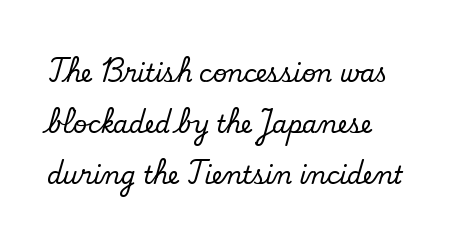
{"underline": "no", "align": "left", "line_spacing": "loose", "line_spacing_ratio": 2.12, "letter_spacing": "normal", "letter_spacing_em": 0.0, "glyph_px": 24}
